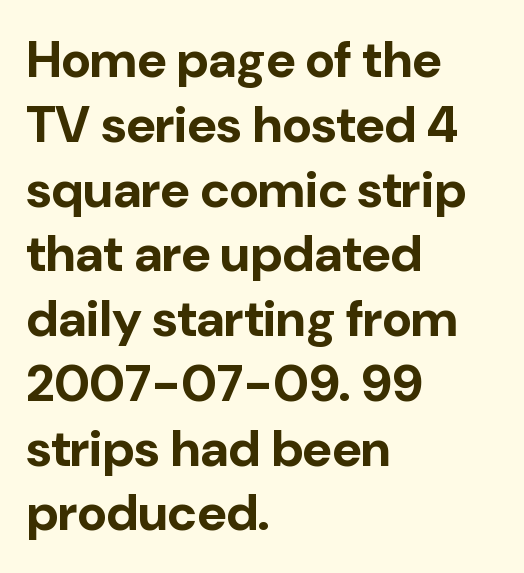
Spacing verdict: proportional, widths tailored to each character. Letters rest on an invisible, unmarked baseline. This sample is left-justified, so line endings fall wherever the words run out. Horizontal bands of white between lines are of average thickness. Unlike italic type, these characters show no tilt at all.
